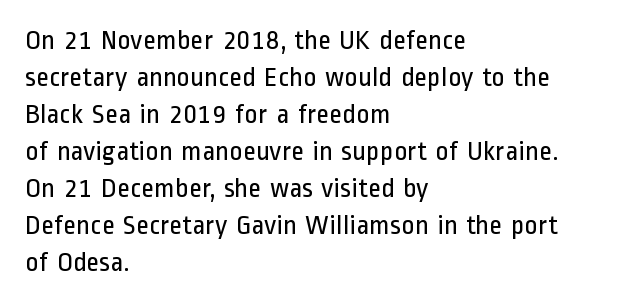
Q: Is the text bold? A: No.
Q: Is the text italic (slanted)? A: No, it is upright.
Q: Is the typeface a serif or a sans-serif typeface? A: Sans-serif.
Q: Is the text underlined? A: No.
Q: How is the paragraph aligned? A: Left-aligned.
Q: Is the spacing between letters normal or unusually wide? A: Normal.
Q: Is the spacing between lines tight, normal or loose? A: Normal.
Q: Width (condensed, normal, or wide)? A: Condensed.
Q: Stroke contrast? A: Low.
Q: x-height? A: Medium.
Q: Monospaced? A: No.
